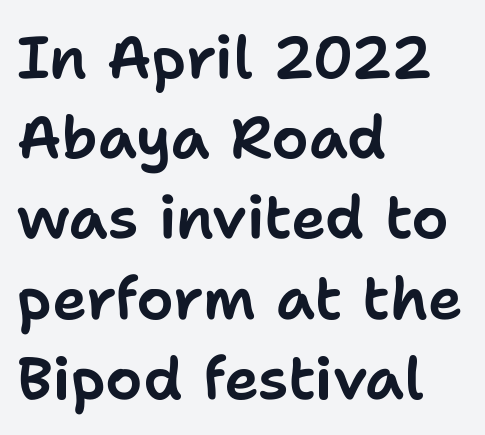
The image shows 59 px sans-serif type, upright; set left-aligned, normal line spacing (1.36x), normal letter spacing, not underlined; low stroke contrast and a medium x-height.
